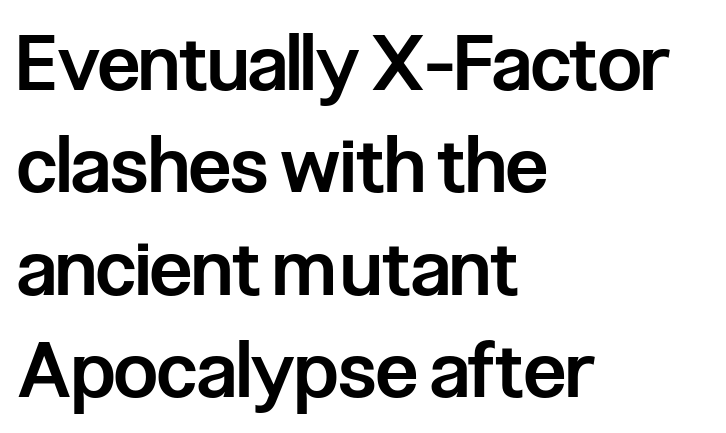
Q: Is the text bold? A: Semi-bold.
Q: Is the text italic (slanted)? A: No, it is upright.
Q: Is the typeface a serif or a sans-serif typeface? A: Sans-serif.
Q: Is the text underlined? A: No.
Q: How is the paragraph aligned? A: Left-aligned.
Q: Is the spacing between letters normal or unusually wide? A: Normal.
Q: Is the spacing between lines tight, normal or loose? A: Normal.
Q: Width (condensed, normal, or wide)? A: Condensed.
Q: Stroke contrast? A: Low.
Q: x-height? A: Medium.
Q: Monospaced? A: No.
